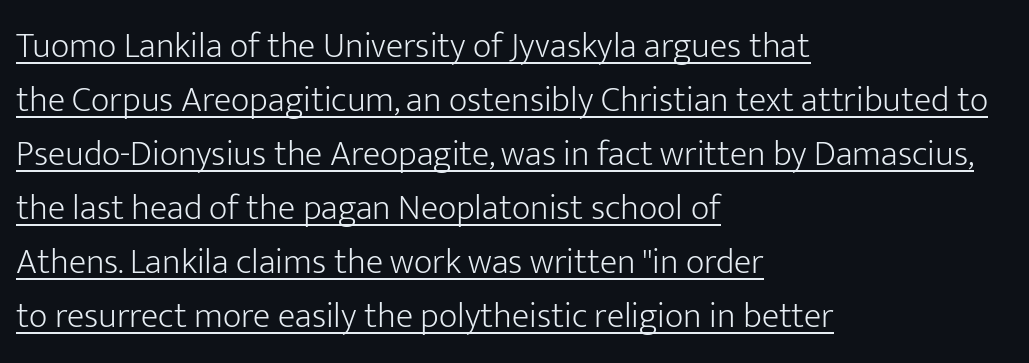
Words appear dense and cohesive because spacing is normal. These lines are rendered in a variable-pitch font. Glance below the letters and you will spot a drawn line. Characters remain perfectly vertical along every line.
